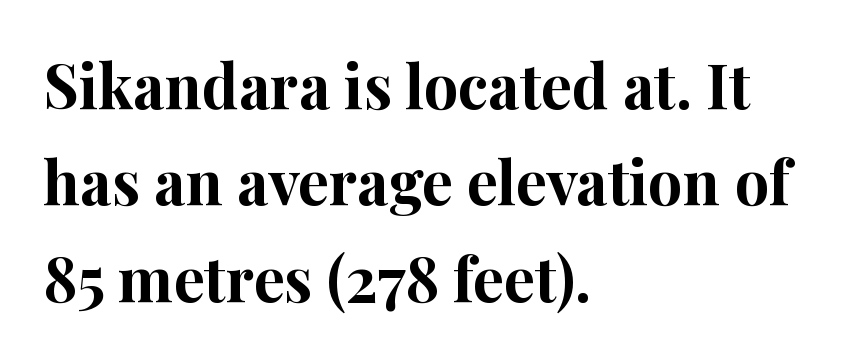
{"serif": "yes", "italic": "no", "bold": "yes", "weight": "bold", "width": "normal", "stroke_contrast": "high", "x_height": "medium", "monospaced": "no", "underline": "no", "align": "left", "line_spacing": "normal", "line_spacing_ratio": 1.58, "letter_spacing": "normal", "letter_spacing_em": 0.0, "glyph_px": 61}
